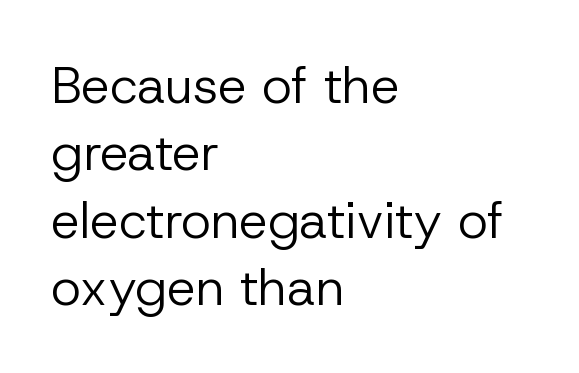
{"serif": "no", "italic": "no", "bold": "no", "weight": "regular", "width": "normal", "stroke_contrast": "low", "x_height": "medium", "monospaced": "no", "underline": "no", "align": "left", "line_spacing": "normal", "line_spacing_ratio": 1.32, "letter_spacing": "normal", "letter_spacing_em": 0.0, "glyph_px": 51}
